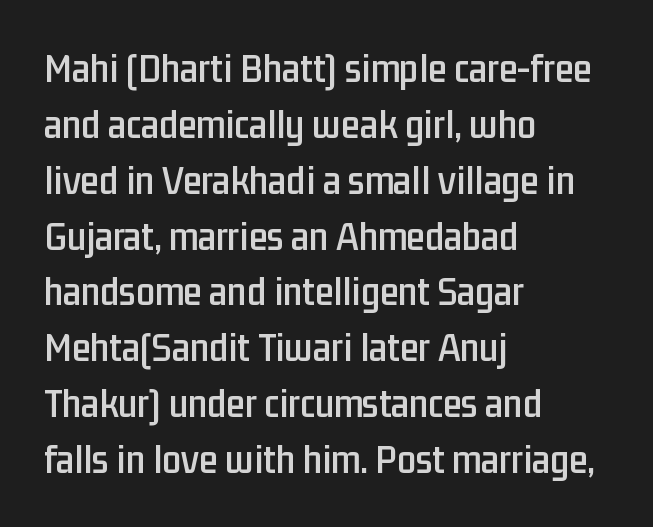
{"serif": "no", "italic": "no", "width": "condensed", "stroke_contrast": "low", "x_height": "medium", "monospaced": "no", "underline": "no", "align": "left", "line_spacing": "normal", "line_spacing_ratio": 1.33, "letter_spacing": "normal", "letter_spacing_em": 0.0, "glyph_px": 42}
